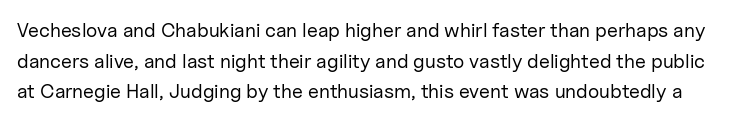
The image shows 20 px text type, upright; set normal line spacing (1.53x), normal letter spacing, not underlined.
